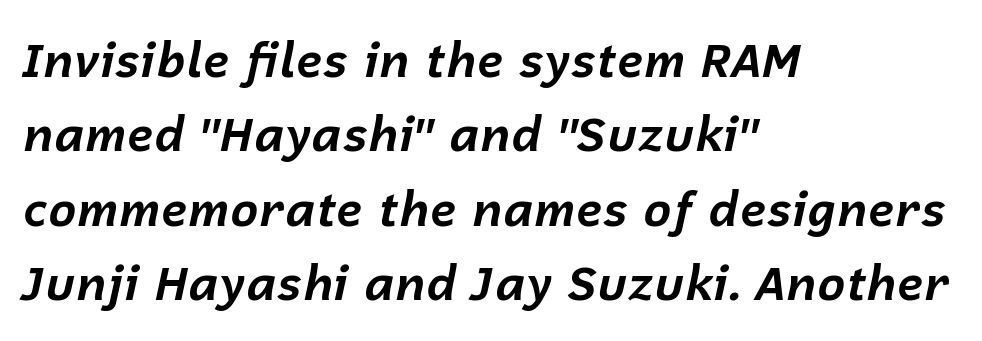
The image shows 48 px bold type, italic (leaning right); set left-aligned, normal line spacing (1.55x), normal letter spacing, not underlined; low stroke contrast and a medium x-height.
